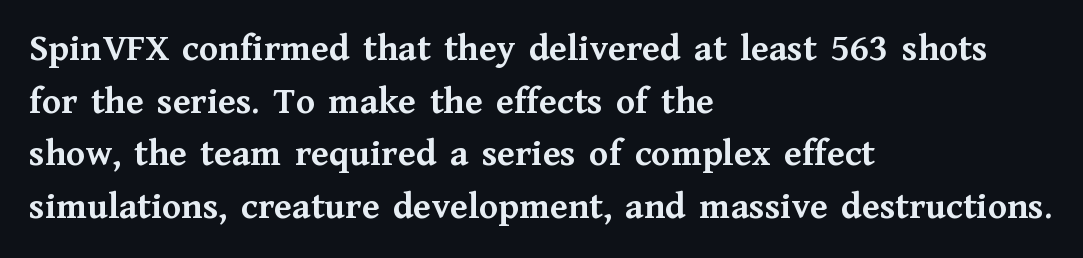
Q: Is the text bold? A: Yes.
Q: Is the text italic (slanted)? A: No, it is upright.
Q: Is the typeface a serif or a sans-serif typeface? A: Serif.
Q: Is the text underlined? A: No.
Q: How is the paragraph aligned? A: Left-aligned.
Q: Is the spacing between letters normal or unusually wide? A: Normal.
Q: Is the spacing between lines tight, normal or loose? A: Normal.
Q: Width (condensed, normal, or wide)? A: Normal.
Q: Stroke contrast? A: Medium.
Q: x-height? A: Medium.
Q: Monospaced? A: No.
